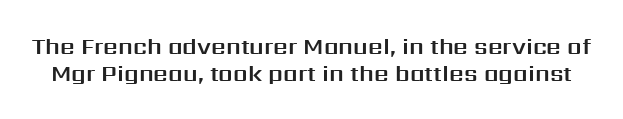
The image shows 23 px text type, upright; set line spacing 1.16x, normal letter spacing, not underlined.
